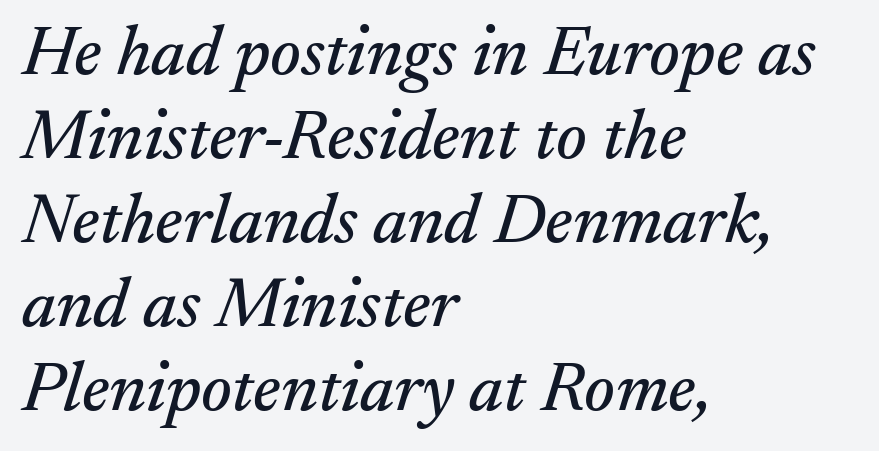
The image shows 70 px serif type, italic (leaning right); set left-aligned, line spacing 1.2x, normal letter spacing, not underlined; medium stroke contrast and a small x-height.
